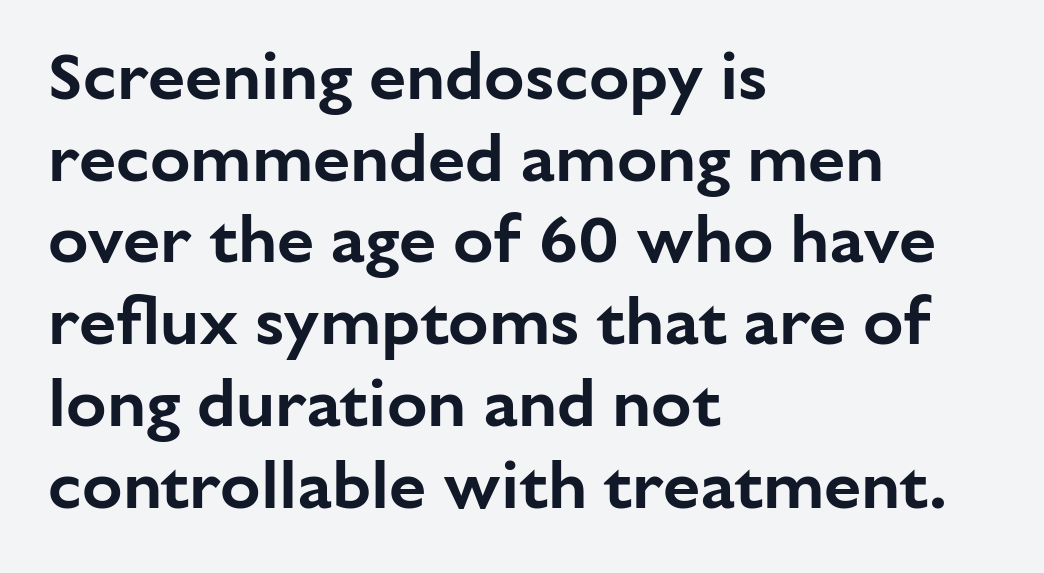
Each line starts at the same left margin while the right side varies. Short note: letters normally spaced. Vertical strokes here are truly vertical. Varying glyph widths throughout — classic text-font behaviour. Underline: absent.
